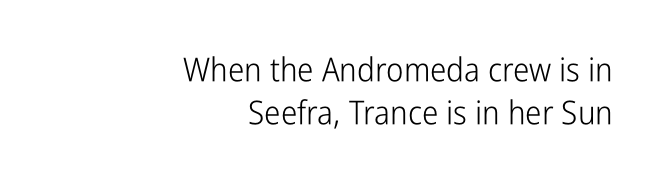
This is not heavy type; no bold has been used. The text block is weighted toward the right margin, trailing off unevenly leftward. Clear beneath every line of the passage. Leading matches the norm, producing a regular column. Proportional: the letters do not fall into vertical columns.
